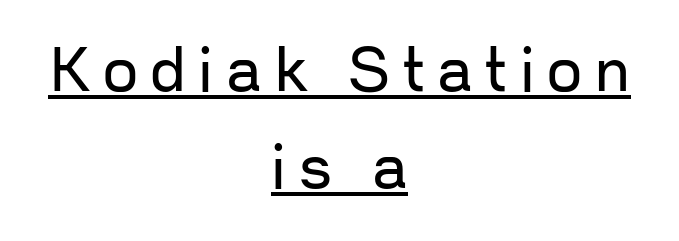
The image shows 62 px regular-weight sans-serif type, upright; set centered, normal line spacing (1.57x), unusually wide letter spacing (+0.2 em), underlined; low stroke contrast and a medium x-height.
